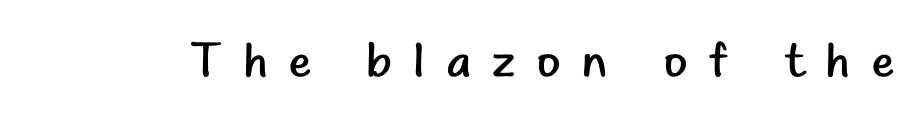
Examine the stroke ends and you'll find no serifs. Here the glyphs are tracked loosely, breaking word shapes into spaced letters. Do the characters align in a grid? No, the font is proportional. Stems here are at most as thick as an everyday book face. The axis of the letterforms is exactly vertical. The space beneath each line is pristine and unruled.
